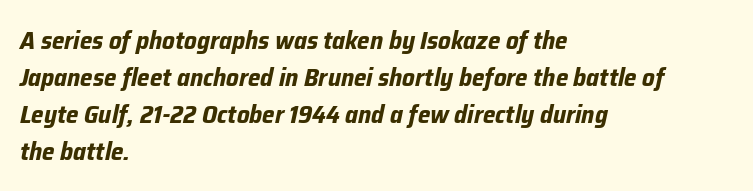
Q: Is the text bold? A: Yes.
Q: Is the text italic (slanted)? A: Yes, it leans right by about 12 degrees.
Q: Is the text underlined? A: No.
Q: How is the paragraph aligned? A: Left-aligned.
Q: Is the spacing between letters normal or unusually wide? A: Normal.
Q: Is the spacing between lines tight, normal or loose? A: Normal.
